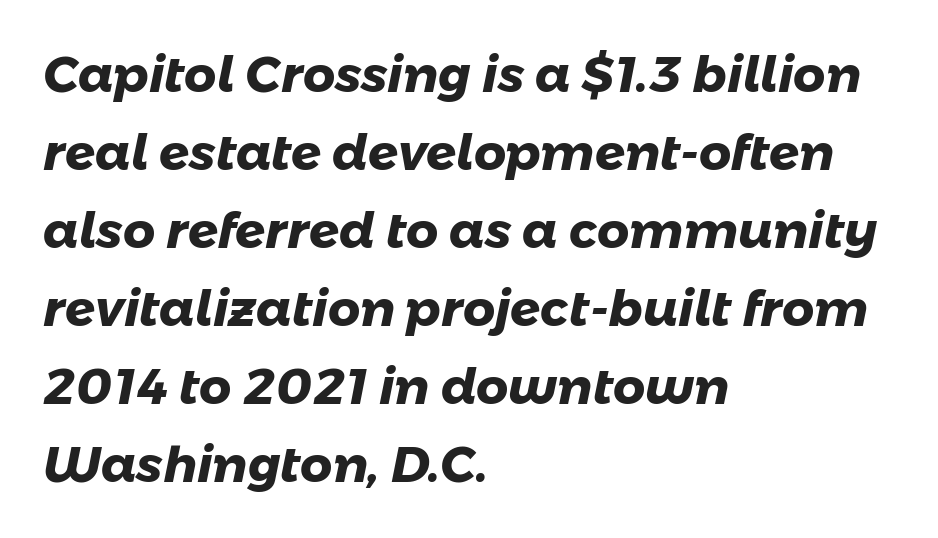
{"serif": "no", "bold": "yes", "weight": "heavy", "width": "normal", "stroke_contrast": "low", "x_height": "medium", "monospaced": "no", "underline": "no", "align": "left", "line_spacing": "normal", "line_spacing_ratio": 1.56, "letter_spacing": "normal", "letter_spacing_em": 0.0, "glyph_px": 50}
